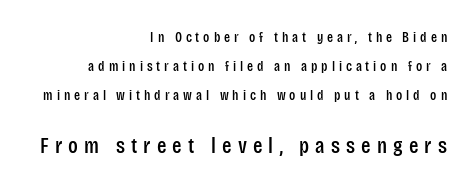
{"italic": "no", "underline": "no", "align": "right", "line_spacing": "loose", "line_spacing_ratio": 2.06, "letter_spacing": "wide", "letter_spacing_em": 0.28, "larger_block": "second", "size_ratio": 1.57, "glyph_px": 22}
